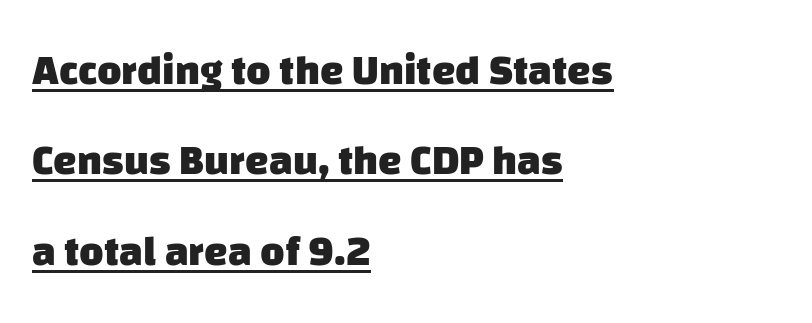
Q: Is the text bold? A: Yes.
Q: Is the typeface a serif or a sans-serif typeface? A: Sans-serif.
Q: Is the text underlined? A: Yes.
Q: How is the paragraph aligned? A: Left-aligned.
Q: Is the spacing between letters normal or unusually wide? A: Normal.
Q: Is the spacing between lines tight, normal or loose? A: Loose.
Q: Width (condensed, normal, or wide)? A: Normal.
Q: Stroke contrast? A: Low.
Q: x-height? A: Large.
Q: Monospaced? A: No.
